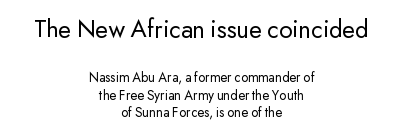
The image shows 26 px text type, upright; set centered, normal line spacing (1.25x), normal letter spacing, not underlined; the first (top) block is 1.86x larger.
